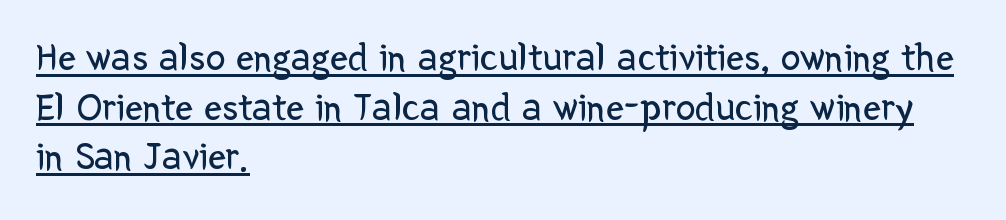
The image shows 40 px regular-weight sans-serif type, upright; set left-aligned, line spacing 1.24x, normal letter spacing, underlined; low stroke contrast and a medium x-height.
